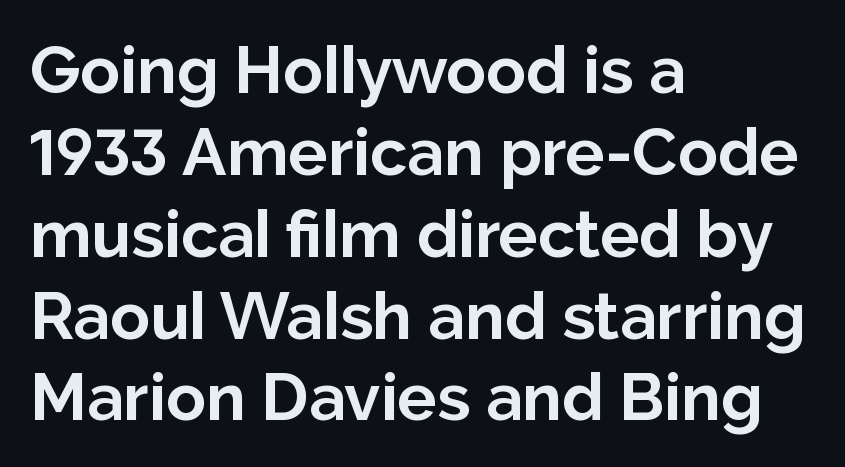
These lines are rendered in a variable-pitch font. The font is running at its bold setting. Each word holds together tightly as a unit, with standard inter-letter gaps. Casual observation: everything's shoved over to the left.
